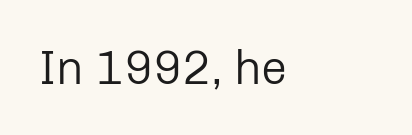
The image shows 47 px regular-weight sans-serif type, upright; set left-aligned, normal letter spacing, not underlined; low stroke contrast and a medium x-height.
